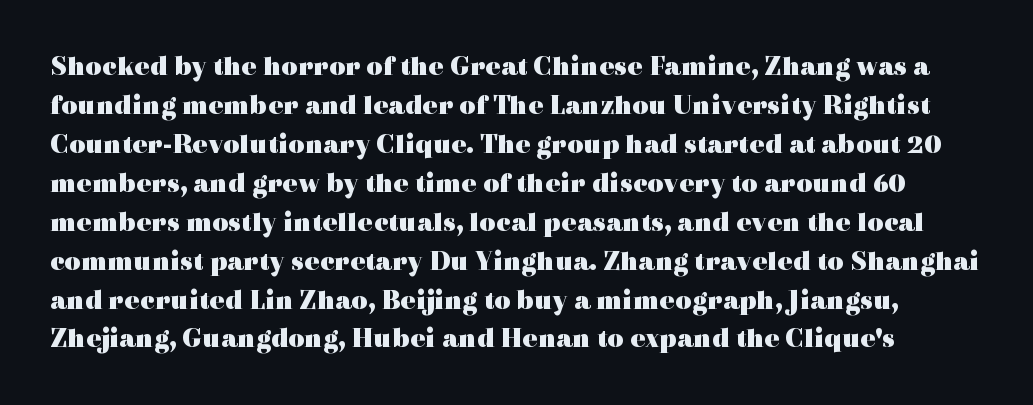
Underline: absent. Students, note that the glyphs here touch the page at normal intervals. The letters stand straight up with perfectly vertical stems. Letterform terminals end in serifs throughout the passage. How would I describe the line gaps? Plain and ordinary. The characters look thick and weighty, a clear bold.
